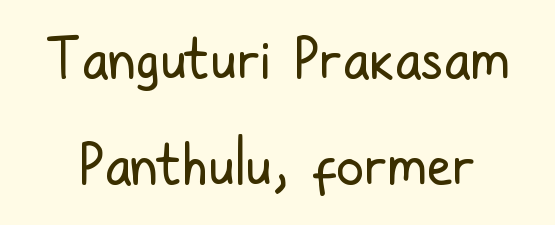
Short note: letters normally spaced. Serif or sans? Sans — the stroke terminals are bare. Does the lettering tilt? It doesn't — this is upright. A bare baseline throughout the passage.
